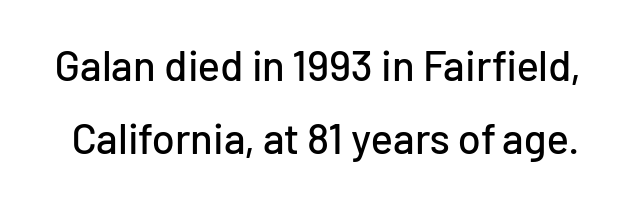
{"serif": "no", "italic": "no", "width": "normal", "stroke_contrast": "low", "x_height": "medium", "monospaced": "no", "underline": "no", "line_spacing_ratio": 1.73, "letter_spacing": "normal", "letter_spacing_em": 0.0, "glyph_px": 42}
